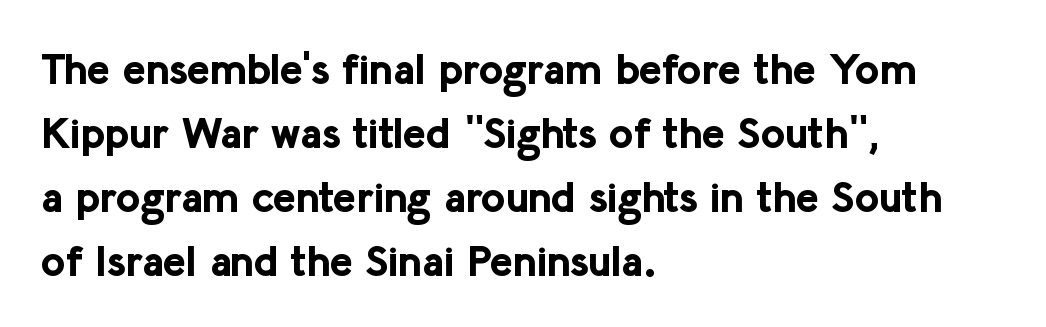
{"serif": "no", "italic": "no", "bold": "yes", "weight": "bold", "width": "normal", "stroke_contrast": "low", "x_height": "medium", "monospaced": "no", "underline": "no", "align": "left", "line_spacing": "normal", "line_spacing_ratio": 1.49, "letter_spacing": "normal", "letter_spacing_em": 0.0, "glyph_px": 43}
